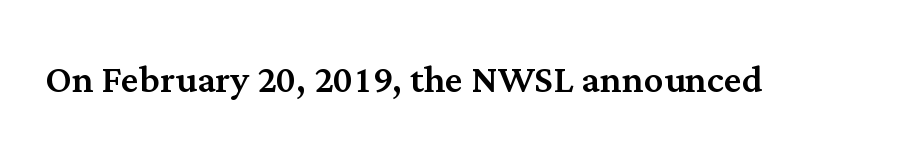
Q: Is the text italic (slanted)? A: No, it is upright.
Q: Is the typeface a serif or a sans-serif typeface? A: Serif.
Q: Is the text underlined? A: No.
Q: Is the spacing between letters normal or unusually wide? A: Normal.
Q: Width (condensed, normal, or wide)? A: Normal.
Q: Stroke contrast? A: Medium.
Q: x-height? A: Medium.
Q: Monospaced? A: No.
